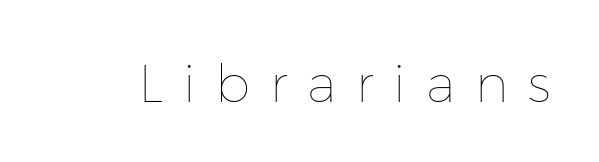
The lettering holds an erect, upright posture throughout. Clear beneath every line of the passage. Vertical stems look standard width or narrower in stroke. The tracking jumps out immediately: characters are airy and widely separated. The passage shown is typed in a proportional face where columns would drift.
